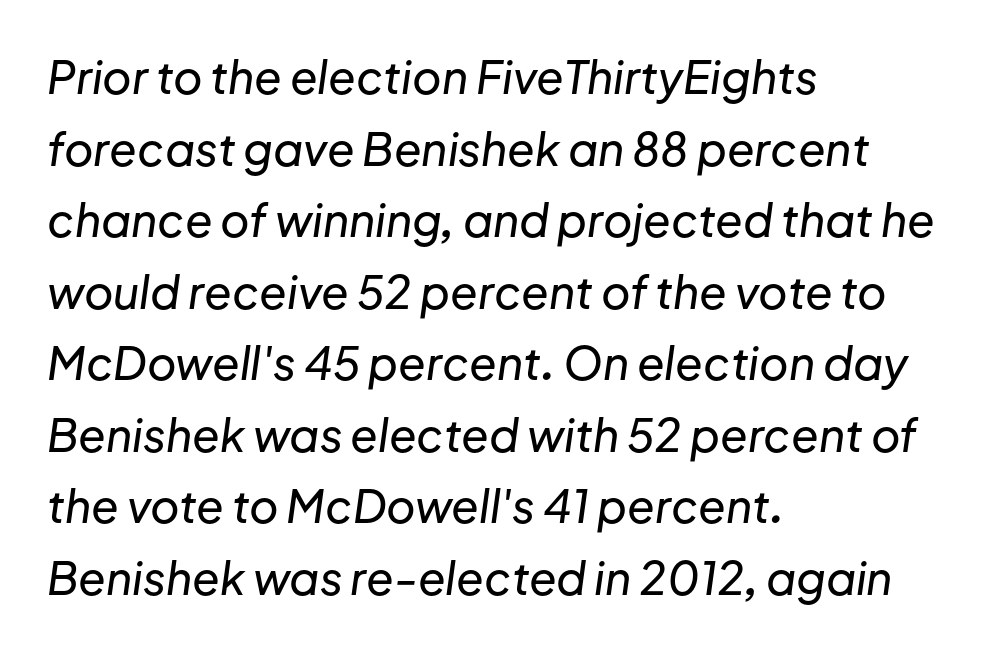
{"italic": "yes", "lean": "right", "slant_degrees": 8, "width": "normal", "stroke_contrast": "low", "x_height": "medium", "monospaced": "no", "underline": "no", "align": "left", "line_spacing": "normal", "line_spacing_ratio": 1.59, "letter_spacing": "normal", "letter_spacing_em": 0.0, "glyph_px": 45}
